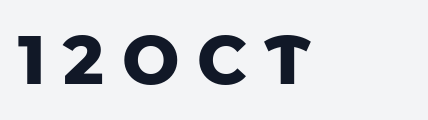
Observe the absence of serifs on each vertical stroke in this sample. These lines stack with their left ends in a neat column. Looks like regular typesetting: each glyph gets only the width it needs. Letter spacing: wide. The letters stand straight up with perfectly vertical stems.
